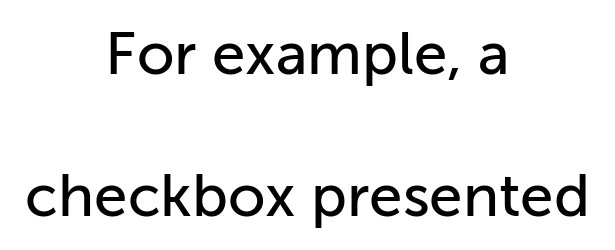
{"serif": "no", "italic": "no", "width": "normal", "stroke_contrast": "low", "x_height": "medium", "monospaced": "no", "underline": "no", "align": "center", "line_spacing": "loose", "line_spacing_ratio": 2.37, "letter_spacing": "normal", "letter_spacing_em": 0.0, "glyph_px": 60}
